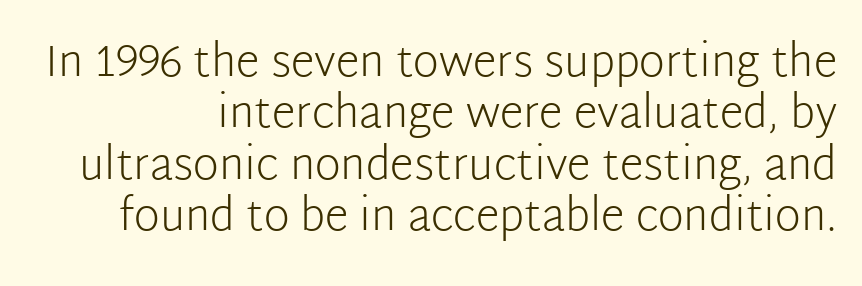
Nope, not italic — everything's standing straight. Nothing sits at the stroke ends, so this counts as sans-serif. Letter spacing: default. Type without underlining. Here the designer chose a conventional face with non-uniform glyph widths. Summary of weight: not heavy and not bold.
